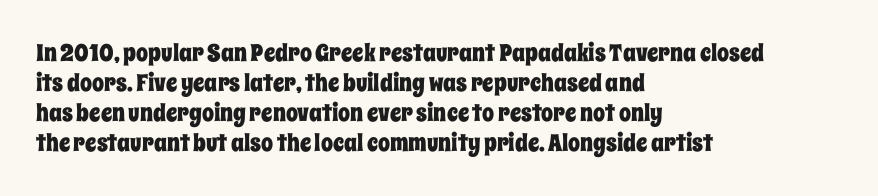
The lines in this sample share a left origin and differ only in where they stop. Tracking here is standard; glyphs follow each other at the usual distance. How would I describe the line gaps? Plain and ordinary. You can tell it's not italic because the verticals are truly vertical.
